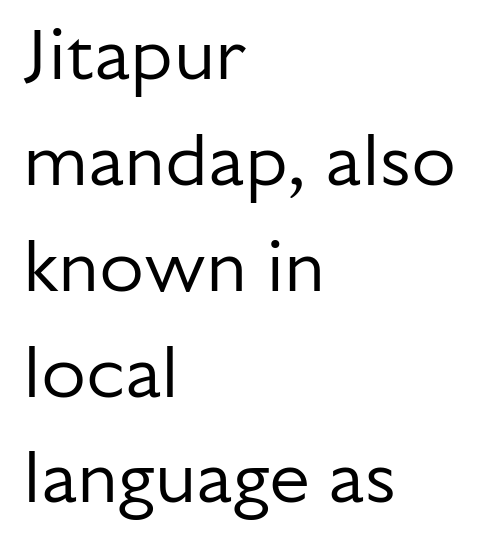
The image shows 73 px regular-weight sans-serif type, upright; set left-aligned, normal line spacing (1.45x), normal letter spacing, not underlined; low stroke contrast and a medium x-height.
